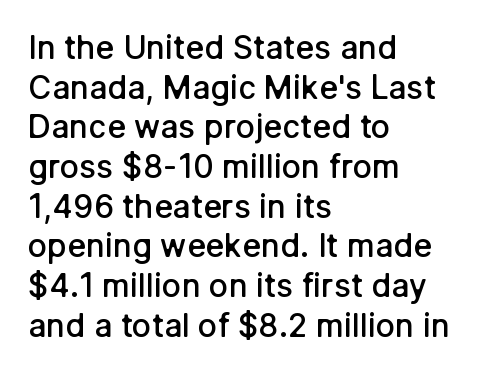
The image shows 32 px semibold sans-serif type, upright; set left-aligned, line spacing 1.24x, normal letter spacing, not underlined; low stroke contrast and a medium x-height.
